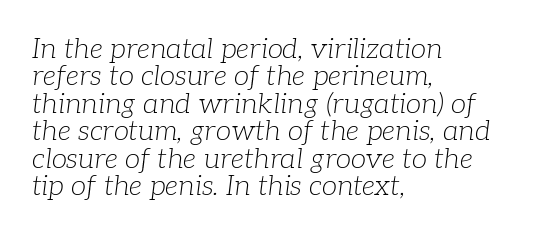
Q: Is the text bold? A: No.
Q: Is the text italic (slanted)? A: Yes, it leans right by about 7 degrees.
Q: Is the typeface a serif or a sans-serif typeface? A: Serif.
Q: Is the text underlined? A: No.
Q: How is the paragraph aligned? A: Left-aligned.
Q: Is the spacing between letters normal or unusually wide? A: Normal.
Q: Is the spacing between lines tight, normal or loose? A: Tight.
Q: Width (condensed, normal, or wide)? A: Normal.
Q: Stroke contrast? A: Low.
Q: x-height? A: Medium.
Q: Monospaced? A: No.
